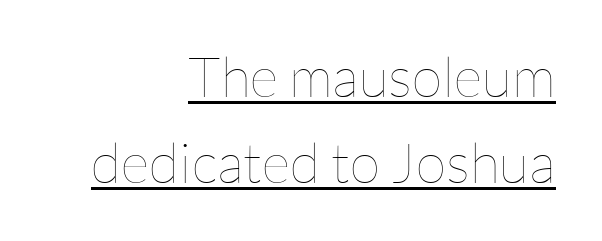
{"italic": "no", "bold": "no", "weight": "thin", "width": "normal", "stroke_contrast": "low", "x_height": "medium", "monospaced": "no", "underline": "yes", "align": "right", "line_spacing": "normal", "line_spacing_ratio": 1.53, "letter_spacing": "normal", "letter_spacing_em": 0.0, "glyph_px": 56}
